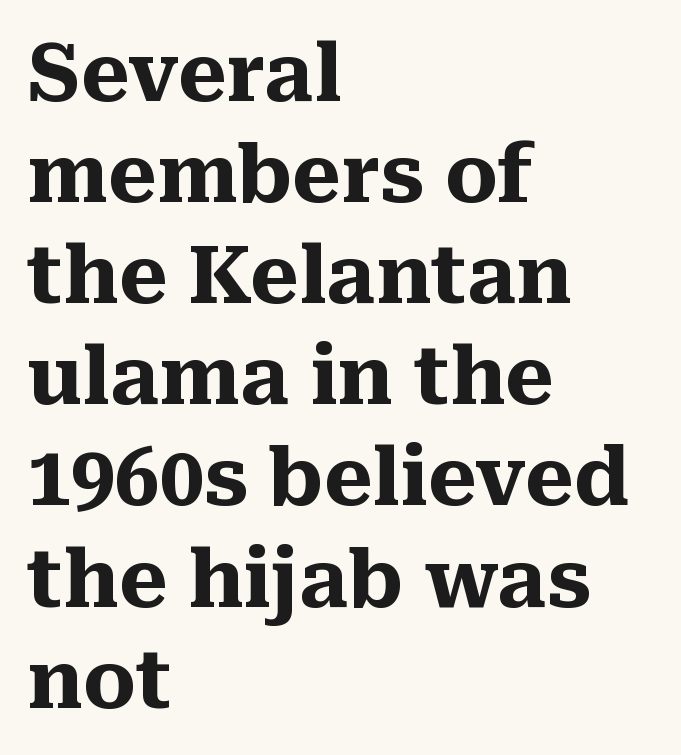
{"serif": "yes", "italic": "no", "bold": "yes", "weight": "heavy", "width": "normal", "stroke_contrast": "medium", "x_height": "medium", "monospaced": "no", "underline": "no", "align": "left", "line_spacing": "normal", "line_spacing_ratio": 1.28, "letter_spacing": "normal", "letter_spacing_em": 0.0, "glyph_px": 79}
